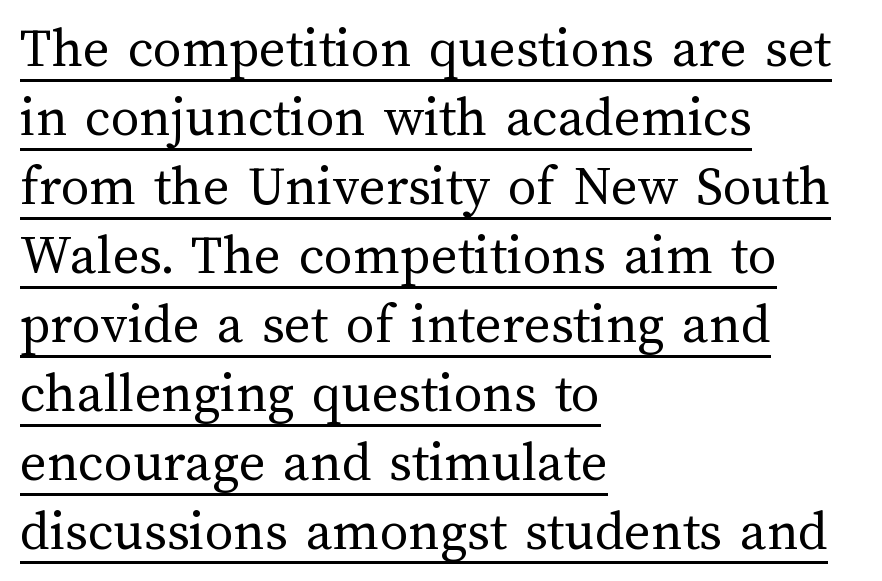
The image shows 57 px regular-weight type, upright; set left-aligned, line spacing 1.21x, normal letter spacing, underlined; medium stroke contrast and a medium x-height.
